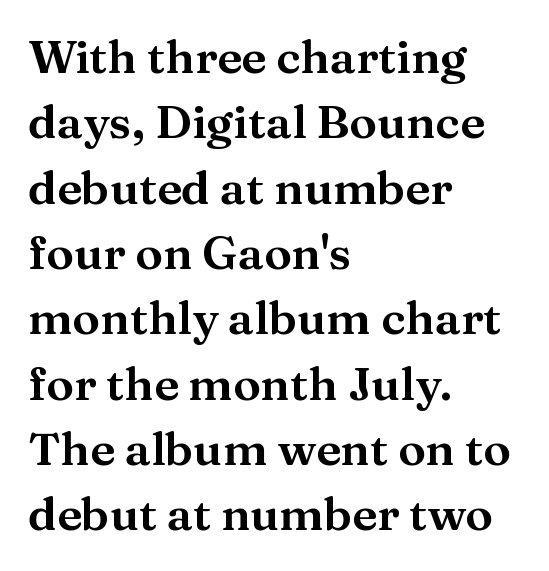
Q: Is the text italic (slanted)? A: No, it is upright.
Q: Is the typeface a serif or a sans-serif typeface? A: Serif.
Q: Is the text underlined? A: No.
Q: How is the paragraph aligned? A: Left-aligned.
Q: Is the spacing between letters normal or unusually wide? A: Normal.
Q: Is the spacing between lines tight, normal or loose? A: Normal.
Q: Width (condensed, normal, or wide)? A: Wide.
Q: Stroke contrast? A: Medium.
Q: x-height? A: Medium.
Q: Monospaced? A: No.
